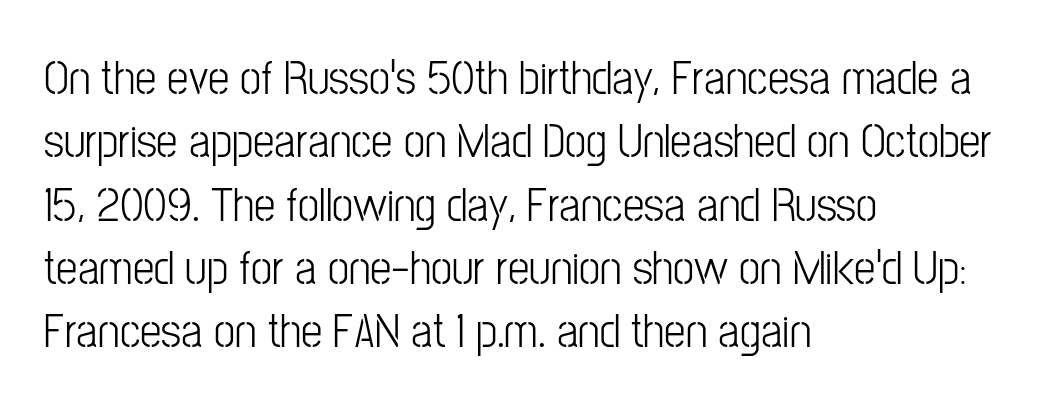
The image shows 48 px light, condensed sans-serif type, upright; set left-aligned, normal line spacing (1.32x), normal letter spacing, not underlined; low stroke contrast and a medium x-height.
